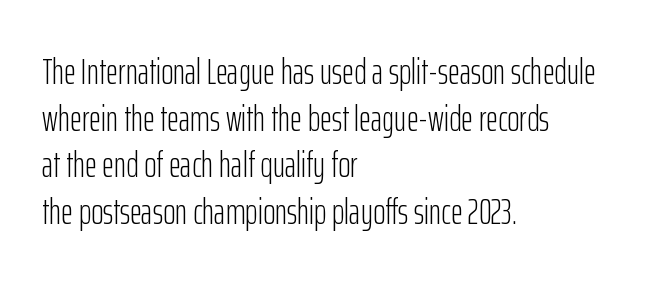
How would I describe the line gaps? Plain and ordinary. The characters display no serif detailing; their extremities are plain. Compared with a centered layout, this one pins lines to the left instead. You could call the tracking neutral — neither tight nor loose. The weight would be labelled regular, book, light, or lighter still. No word sits above an underline.
